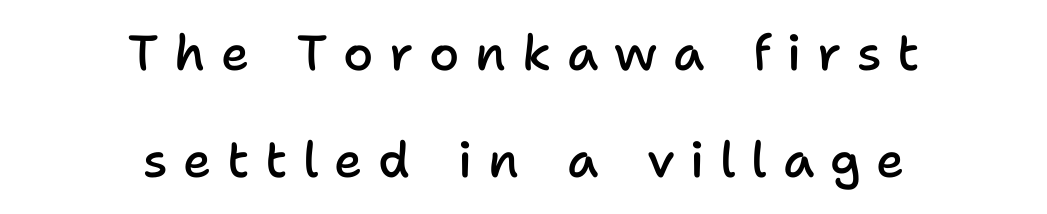
The image shows 49 px semibold sans-serif type, upright; set centered, loose line spacing (2.19x), unusually wide letter spacing (+0.32 em), not underlined; low stroke contrast and a medium x-height.
